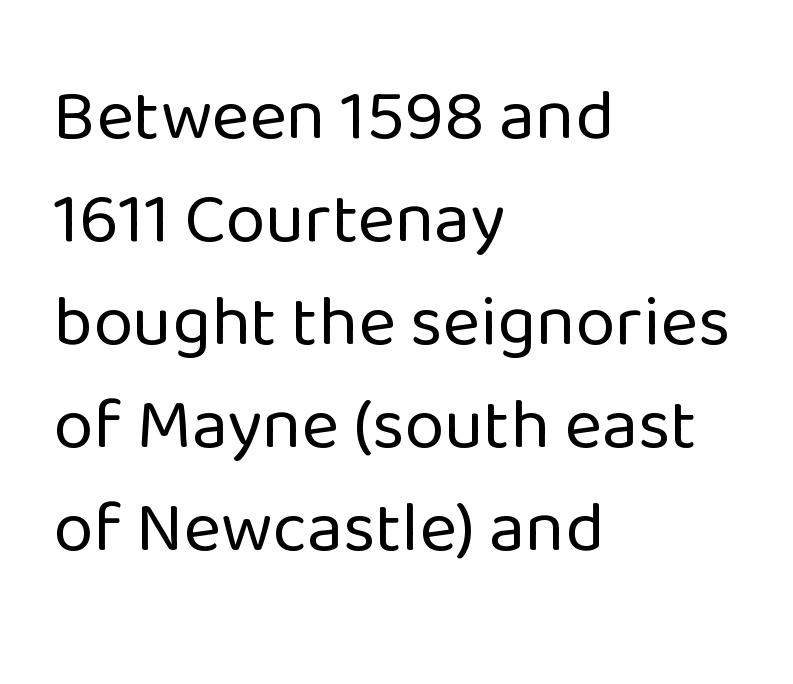
{"serif": "no", "italic": "no", "bold": "no", "weight": "regular", "width": "normal", "stroke_contrast": "low", "x_height": "medium", "monospaced": "no", "underline": "no", "align": "left", "line_spacing": "normal", "line_spacing_ratio": 1.43, "letter_spacing": "normal", "letter_spacing_em": 0.0, "glyph_px": 72}
